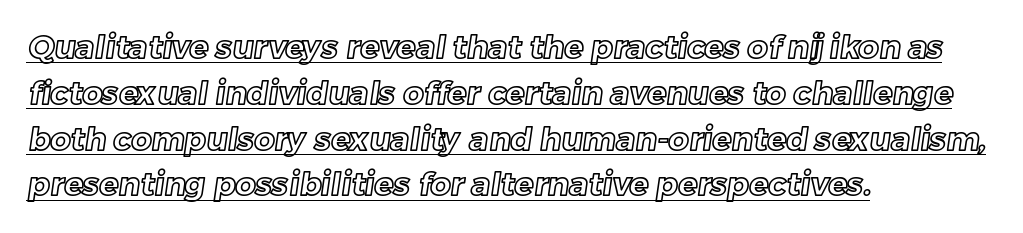
Q: Is the text underlined? A: Yes.
Q: How is the paragraph aligned? A: Left-aligned.
Q: Is the spacing between letters normal or unusually wide? A: Normal.
Q: Is the spacing between lines tight, normal or loose? A: Normal.
Q: Width (condensed, normal, or wide)? A: Normal.
Q: x-height? A: Medium.
Q: Monospaced? A: No.
